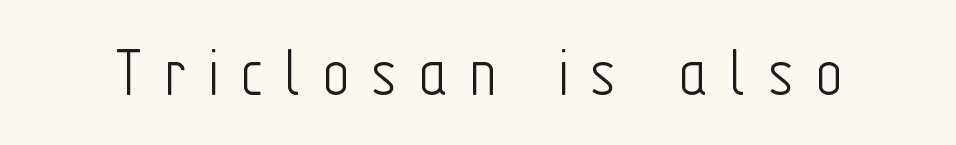
{"serif": "no", "italic": "no", "bold": "no", "weight": "light", "width": "condensed", "stroke_contrast": "low", "x_height": "medium", "monospaced": "no", "underline": "no", "letter_spacing": "wide", "letter_spacing_em": 0.3, "glyph_px": 72}
